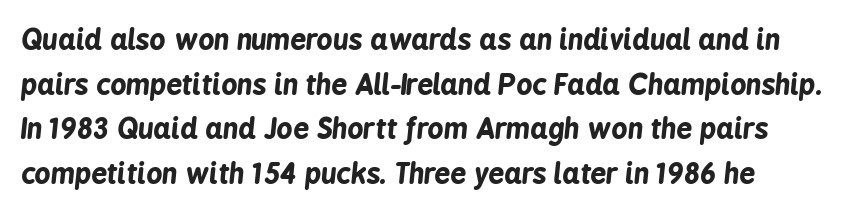
The glyphs look as if they've been sheared to an angle. Spacing between characters is what you'd get straight out of the box. Think of a printed novel: that variable character pitch is what you see here. The baseline area is clear. Evenly set lines give the paragraph a standard silhouette.
